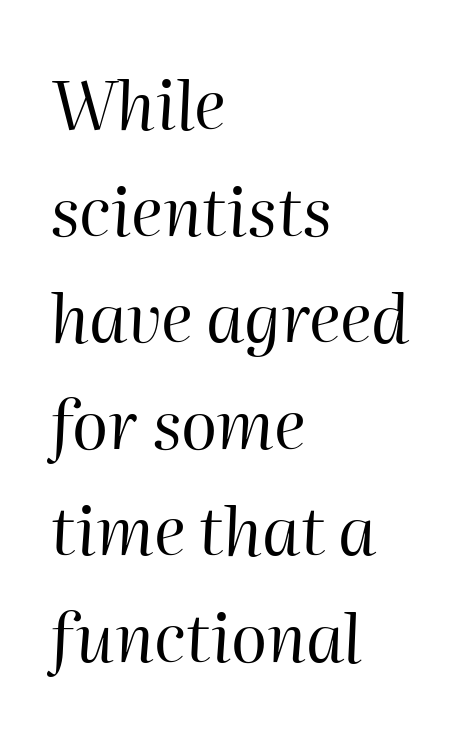
Italic: yes, the glyphs are oblique. Line spacing here is normal. This sample is left-justified, so line endings fall wherever the words run out. Each letter keeps its own natural width here, so spacing adapts to shape.
